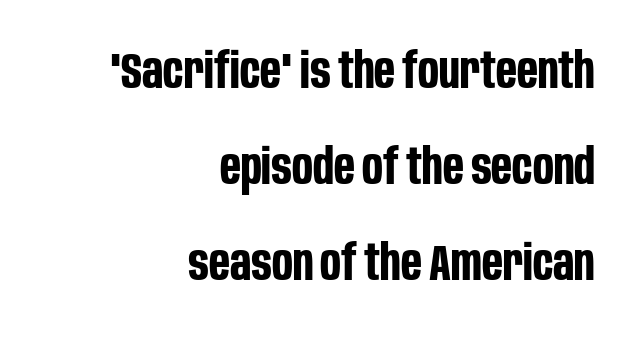
{"serif": "no", "italic": "no", "bold": "yes", "weight": "bold", "width": "condensed", "stroke_contrast": "low", "x_height": "large", "monospaced": "no", "underline": "no", "align": "right", "line_spacing": "loose", "line_spacing_ratio": 1.96, "letter_spacing": "normal", "letter_spacing_em": 0.0, "glyph_px": 49}
